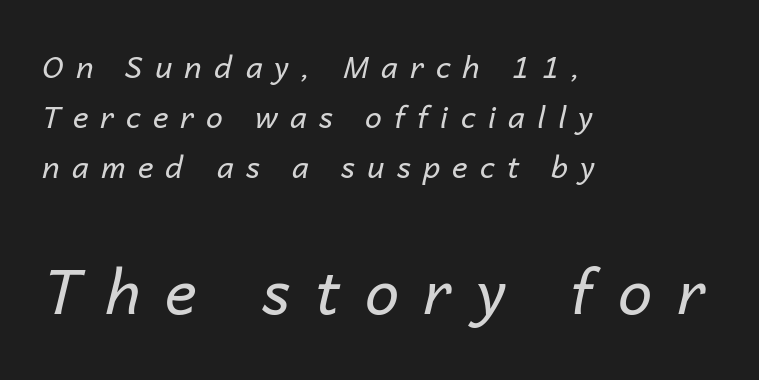
Q: Is the text bold? A: No.
Q: Is the text italic (slanted)? A: Yes, it leans right by about 14 degrees.
Q: Is the text underlined? A: No.
Q: How is the paragraph aligned? A: Left-aligned.
Q: Is the spacing between letters normal or unusually wide? A: Unusually wide.
Q: Is the spacing between lines tight, normal or loose? A: Normal.
Q: Which block of text is set in a larger size, the first (top) or the second (bottom)? A: The second (bottom) one.
Q: Width (condensed, normal, or wide)? A: Normal.
Q: Stroke contrast? A: Low.
Q: x-height? A: Medium.
Q: Monospaced? A: No.
